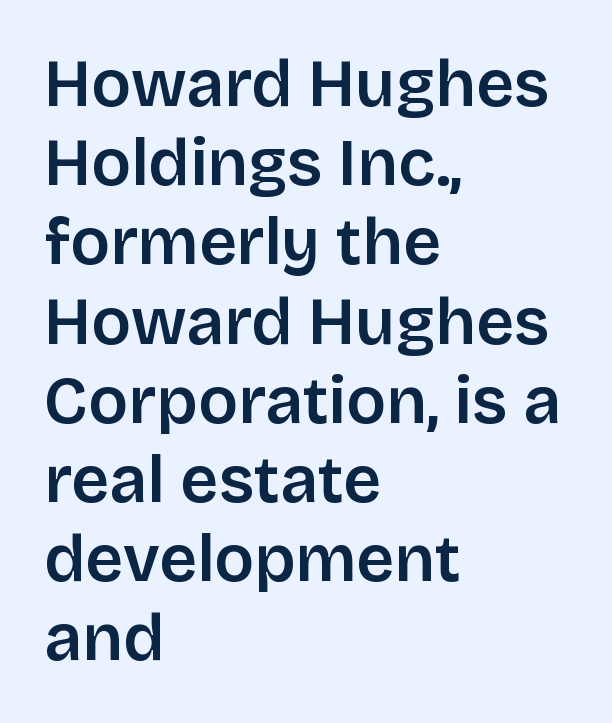
Q: Is the text bold? A: Semi-bold.
Q: Is the text italic (slanted)? A: No, it is upright.
Q: Is the typeface a serif or a sans-serif typeface? A: Sans-serif.
Q: Is the text underlined? A: No.
Q: How is the paragraph aligned? A: Left-aligned.
Q: Is the spacing between letters normal or unusually wide? A: Normal.
Q: Width (condensed, normal, or wide)? A: Normal.
Q: Stroke contrast? A: Low.
Q: x-height? A: Large.
Q: Monospaced? A: No.
